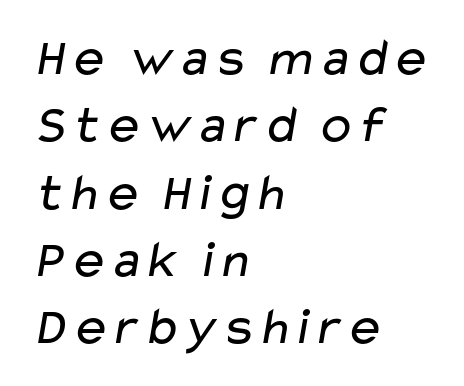
{"serif": "no", "bold": "no", "weight": "regular", "width": "wide", "stroke_contrast": "low", "x_height": "medium", "monospaced": "no", "underline": "no", "align": "left", "line_spacing": "normal", "line_spacing_ratio": 1.27, "letter_spacing": "normal", "letter_spacing_em": 0.0, "glyph_px": 53}
